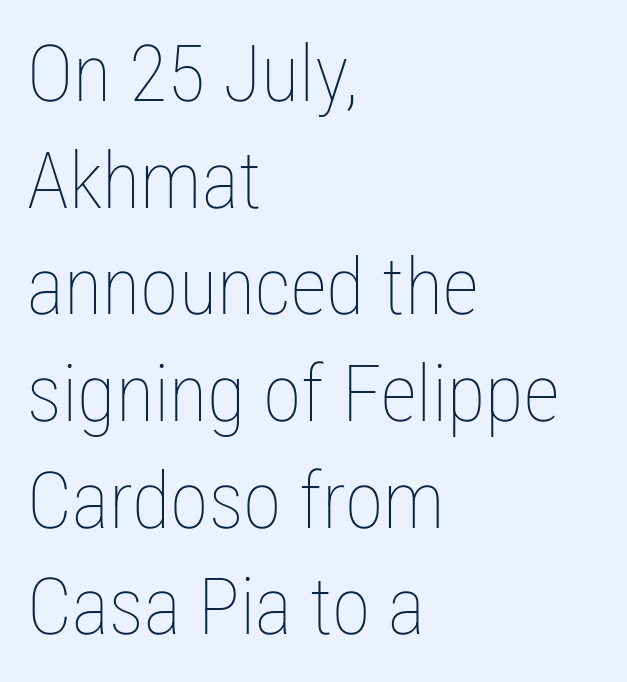
The image shows 79 px thin, condensed type, upright; set left-aligned, normal line spacing (1.35x), normal letter spacing, not underlined; low stroke contrast and a medium x-height.
